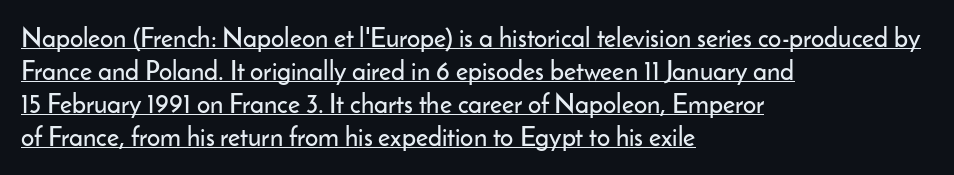
{"italic": "no", "underline": "yes", "align": "left", "line_spacing": "normal", "line_spacing_ratio": 1.27, "letter_spacing": "normal", "letter_spacing_em": 0.0, "glyph_px": 26}
